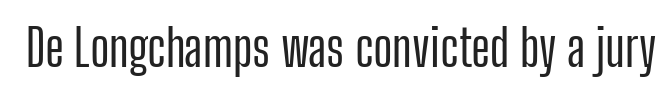
This rendering employs a face without finishing strokes, i.e., a sans-serif. Think of a printed novel: that variable character pitch is what you see here. The foot of each line stays bare and open. Look at the tracking — it's just the regular setting, nothing added. Nope, not italic — everything's standing straight.
